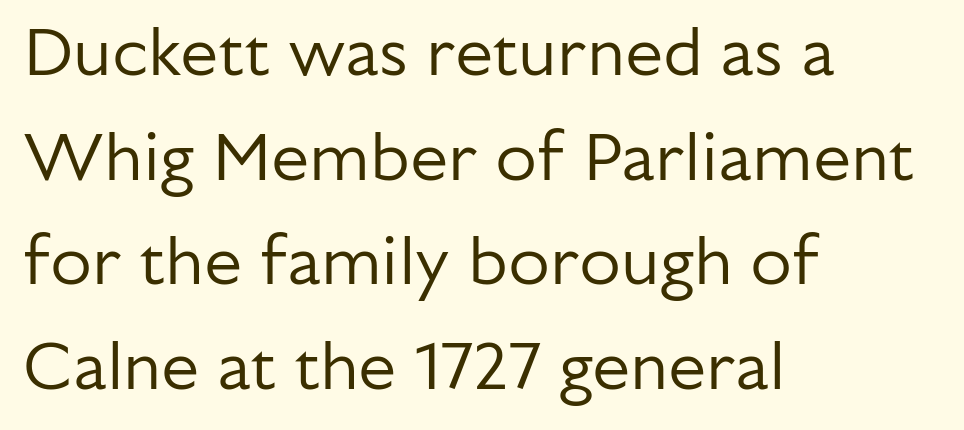
Check where the strokes stop: nothing finishes them off — pure sans. The words here are not underlined. These lines were composed using upright roman letters. Is this a fixed-width face? No — the glyphs have proportional, varying widths. The face used here is rendered with its standard letterfit. Vertical stems look standard width or narrower in stroke.
